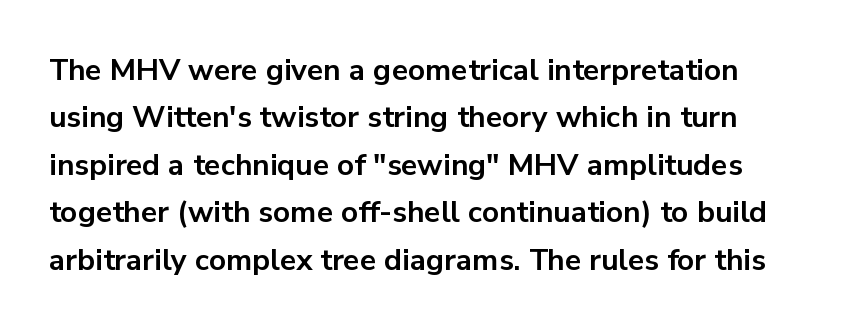
Q: Is the text bold? A: Yes.
Q: Is the text italic (slanted)? A: No, it is upright.
Q: Is the typeface a serif or a sans-serif typeface? A: Sans-serif.
Q: Is the text underlined? A: No.
Q: Is the spacing between letters normal or unusually wide? A: Normal.
Q: Is the spacing between lines tight, normal or loose? A: Normal.
Q: Width (condensed, normal, or wide)? A: Normal.
Q: Stroke contrast? A: Low.
Q: x-height? A: Medium.
Q: Monospaced? A: No.
